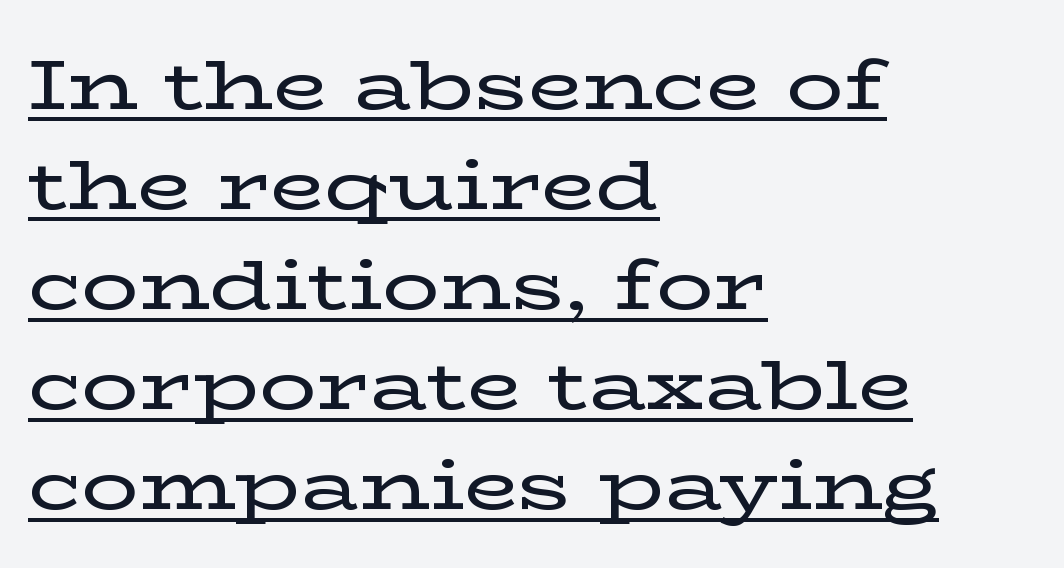
The image shows 71 px wide serif type, upright; set left-aligned, normal line spacing (1.41x), normal letter spacing, underlined; low stroke contrast and a medium x-height.
